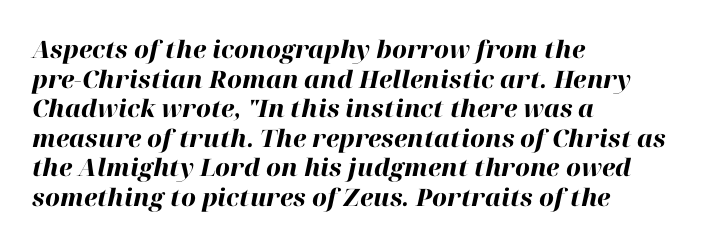
Is the type slanted? Yes — the strokes lean at a clear angle. Has an underline been added? It has not. What weight is shown? A full bold with thick strokes. Characters follow at the spacing the type designer built in.
